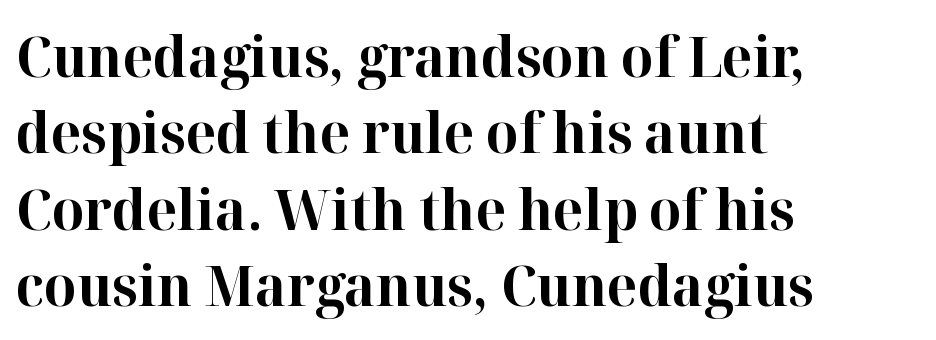
The face used here has the dense, thick strokes of a bold. Words float on clear page, feet unadorned. The rendering uses natural spacing where letterforms have individual widths. Baseline-to-baseline distance is the conventional proportion of letter height.
